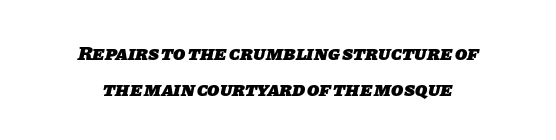
Emphasis by weight is at full strength: bold. Casual observation: everything's sitting right in the middle. Students, note that the glyphs here touch the page at normal intervals. No word sits above an underline.
